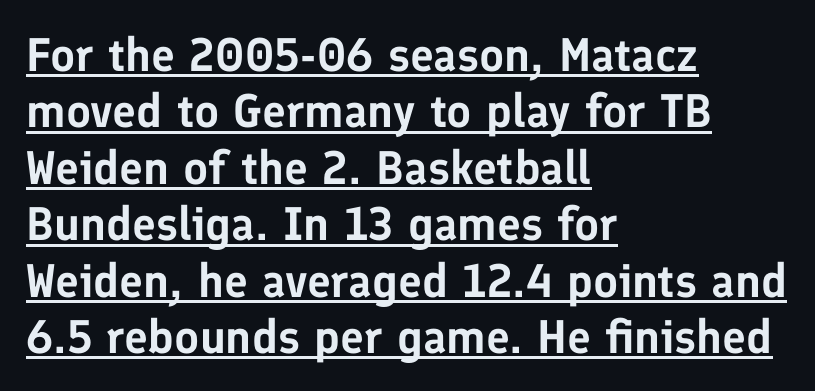
Q: Is the text italic (slanted)? A: No, it is upright.
Q: Is the typeface a serif or a sans-serif typeface? A: Sans-serif.
Q: Is the text underlined? A: Yes.
Q: How is the paragraph aligned? A: Left-aligned.
Q: Is the spacing between letters normal or unusually wide? A: Normal.
Q: Width (condensed, normal, or wide)? A: Normal.
Q: Stroke contrast? A: Low.
Q: x-height? A: Medium.
Q: Monospaced? A: No.
